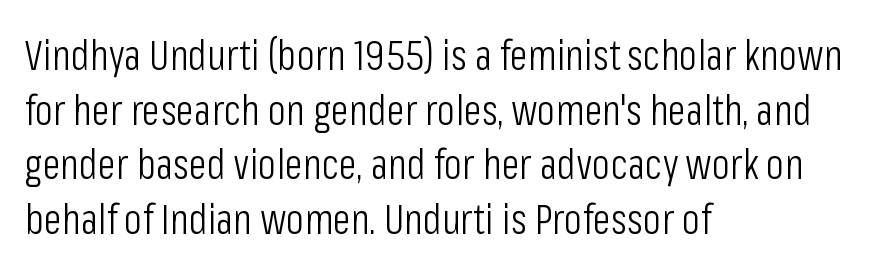
{"serif": "no", "italic": "no", "bold": "no", "weight": "light", "width": "condensed", "stroke_contrast": "low", "x_height": "medium", "monospaced": "no", "underline": "no", "align": "left", "line_spacing": "normal", "line_spacing_ratio": 1.3, "letter_spacing": "normal", "letter_spacing_em": 0.0, "glyph_px": 42}
